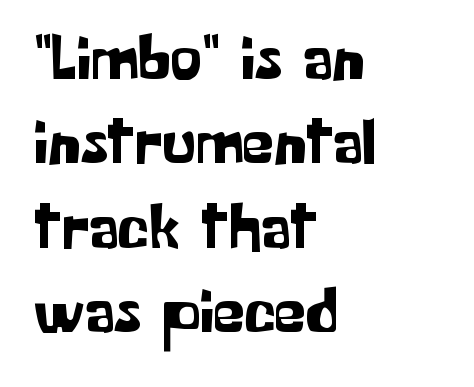
This is the regular roman posture of the typeface. To sum up the face: it is a sans, with no serifs. The gap between lines stays unmarked. Is this a fixed-width face? No — the glyphs have proportional, varying widths. A typesetter would call this zero additional tracking.
